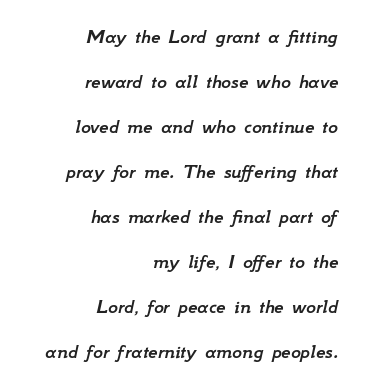
Q: Is the text italic (slanted)? A: Yes, it leans right by about 12 degrees.
Q: Is the text underlined? A: No.
Q: How is the paragraph aligned? A: Right-aligned.
Q: Is the spacing between letters normal or unusually wide? A: Normal.
Q: Is the spacing between lines tight, normal or loose? A: Loose.
